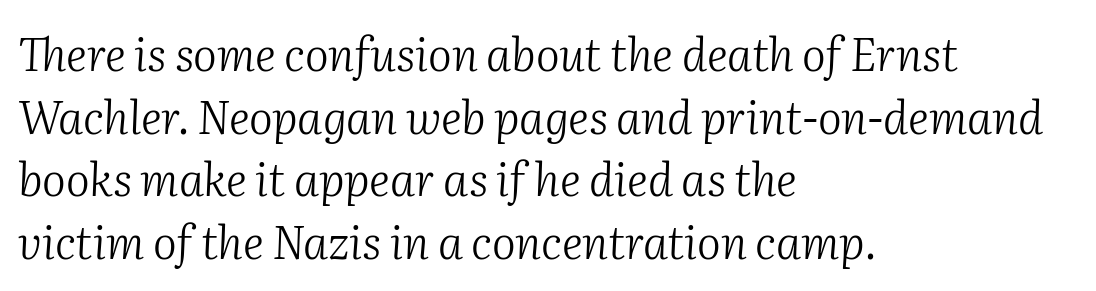
Quick note: interline space is typical. Quick note: italic. No letter is thick-stroked: the sample isn't bold. These lines keep a tight, regular rhythm from letter to letter.
